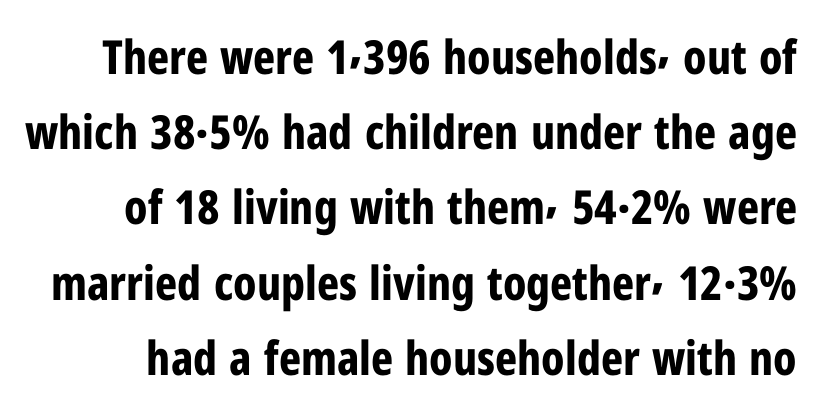
The image shows 47 px bold, condensed sans-serif type, upright; set normal line spacing (1.6x), normal letter spacing, not underlined; low stroke contrast and a medium x-height.
